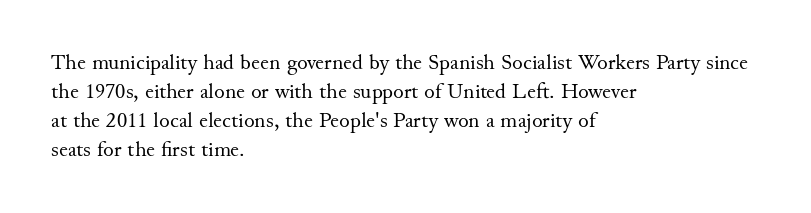
Q: Is the text bold? A: No.
Q: Is the text italic (slanted)? A: No, it is upright.
Q: Is the text underlined? A: No.
Q: How is the paragraph aligned? A: Left-aligned.
Q: Is the spacing between letters normal or unusually wide? A: Normal.
Q: Is the spacing between lines tight, normal or loose? A: Normal.
